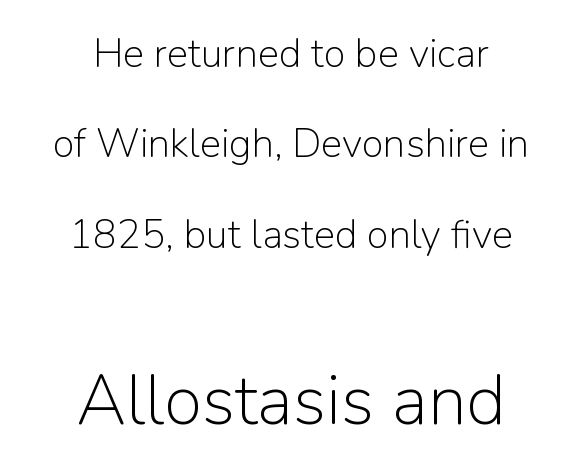
{"serif": "no", "italic": "no", "bold": "no", "weight": "light", "width": "normal", "stroke_contrast": "low", "x_height": "medium", "monospaced": "no", "underline": "no", "align": "center", "line_spacing": "loose", "line_spacing_ratio": 2.26, "letter_spacing": "normal", "letter_spacing_em": 0.0, "larger_block": "second", "size_ratio": 1.75, "glyph_px": 70}
